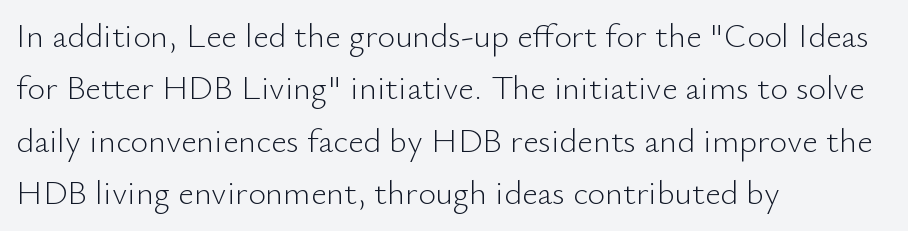
The image shows 34 px light sans-serif type, upright; set left-aligned, normal line spacing (1.54x), normal letter spacing, not underlined; low stroke contrast and a small x-height.
